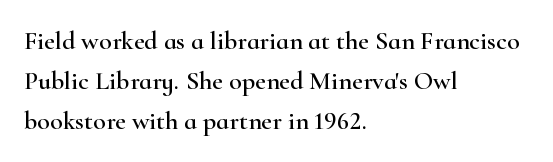
The image shows 26 px text type, upright; set left-aligned, normal line spacing (1.54x), normal letter spacing, not underlined.
